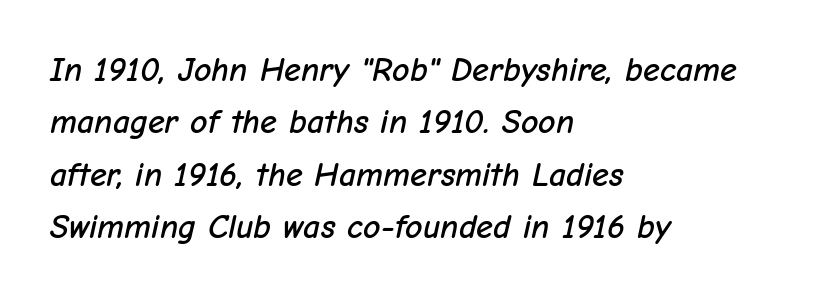
{"italic": "yes", "lean": "right", "slant_degrees": 12, "width": "normal", "stroke_contrast": "low", "x_height": "medium", "monospaced": "no", "underline": "no", "align": "left", "line_spacing": "normal", "line_spacing_ratio": 1.54, "letter_spacing": "normal", "letter_spacing_em": 0.0, "glyph_px": 34}
